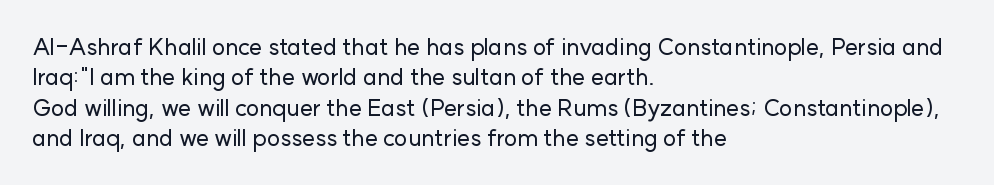
The image shows 23 px text type, upright; set left-aligned, normal line spacing (1.32x), normal letter spacing, not underlined.
